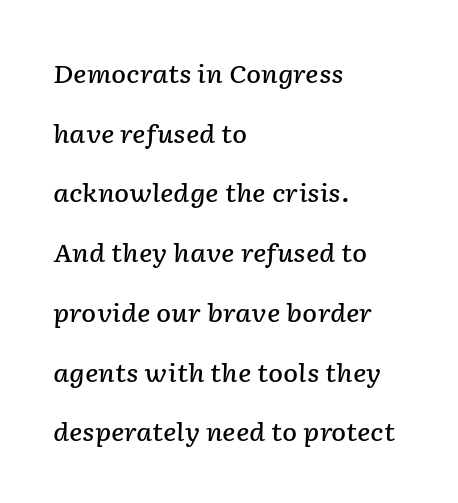
The image shows 25 px text type, italic (leaning right); set left-aligned, loose line spacing (2.39x), normal letter spacing, not underlined.
